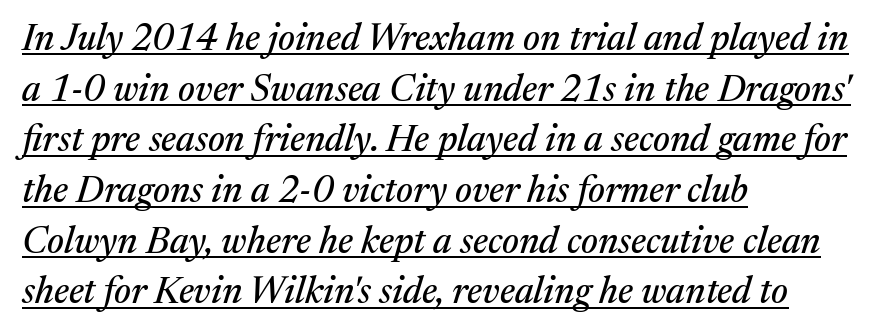
Q: Is the text italic (slanted)? A: Yes, it leans right by about 17 degrees.
Q: Is the typeface a serif or a sans-serif typeface? A: Serif.
Q: Is the text underlined? A: Yes.
Q: How is the paragraph aligned? A: Left-aligned.
Q: Is the spacing between letters normal or unusually wide? A: Normal.
Q: Is the spacing between lines tight, normal or loose? A: Normal.
Q: Width (condensed, normal, or wide)? A: Normal.
Q: Stroke contrast? A: Medium.
Q: x-height? A: Medium.
Q: Monospaced? A: No.
